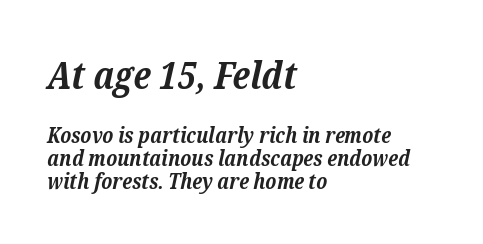
Q: Is the text bold? A: Yes.
Q: Is the text italic (slanted)? A: Yes, it leans right by about 12 degrees.
Q: Is the typeface a serif or a sans-serif typeface? A: Serif.
Q: Is the text underlined? A: No.
Q: How is the paragraph aligned? A: Left-aligned.
Q: Is the spacing between letters normal or unusually wide? A: Normal.
Q: Is the spacing between lines tight, normal or loose? A: Tight.
Q: Which block of text is set in a larger size, the first (top) or the second (bottom)? A: The first (top) one.
Q: Width (condensed, normal, or wide)? A: Normal.
Q: Stroke contrast? A: Low.
Q: x-height? A: Medium.
Q: Monospaced? A: No.
